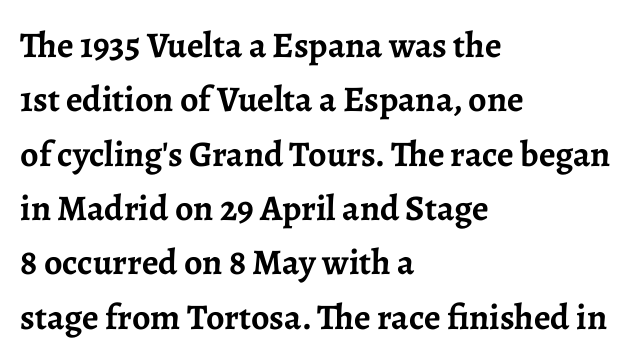
Italic? Not at all — the glyphs are vertical. Line beginnings align vertically; line endings do not. Each letter keeps its own natural width here, so spacing adapts to shape. The strokes are fattened all the way to bold. The typeface chosen for these lines features serifs.
